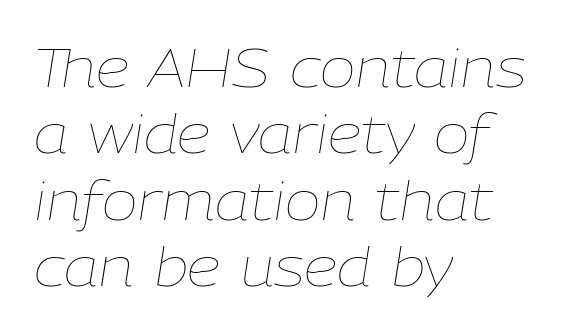
Q: Is the text bold? A: No.
Q: Is the text italic (slanted)? A: Yes, it leans right by about 9 degrees.
Q: Is the text underlined? A: No.
Q: How is the paragraph aligned? A: Left-aligned.
Q: Is the spacing between letters normal or unusually wide? A: Normal.
Q: Width (condensed, normal, or wide)? A: Normal.
Q: Stroke contrast? A: Low.
Q: x-height? A: Medium.
Q: Monospaced? A: No.
